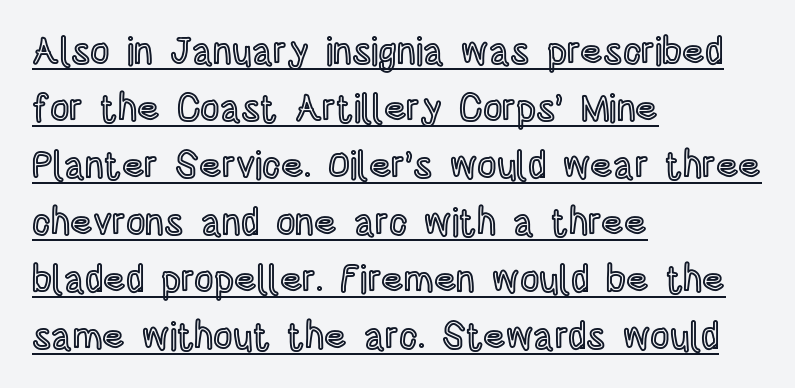
Ascenders rise straight up at ninety degrees. This sample uses plain, unmodified letter spacing. Think of a printed novel: that variable character pitch is what you see here. The specimen includes a rule beneath the text block's lines. Caption: multi-line text, flush left, ragged right.
